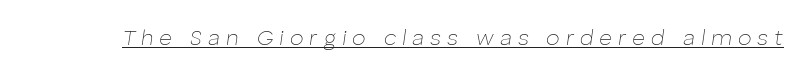
{"italic": "yes", "lean": "right", "slant_degrees": 8, "bold": "no", "underline": "yes", "letter_spacing": "wide", "letter_spacing_em": 0.27, "glyph_px": 22}
